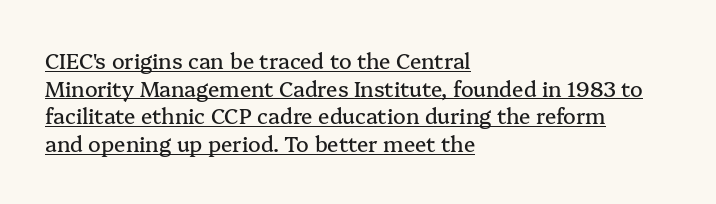
Q: Is the text italic (slanted)? A: No, it is upright.
Q: Is the text underlined? A: Yes.
Q: How is the paragraph aligned? A: Left-aligned.
Q: Is the spacing between letters normal or unusually wide? A: Normal.
Q: Is the spacing between lines tight, normal or loose? A: Normal.
